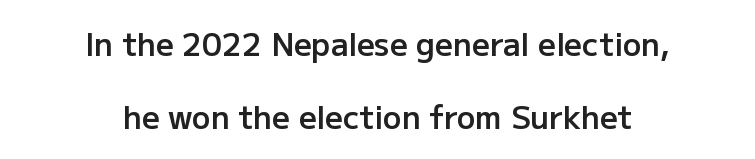
The image shows 31 px semibold sans-serif type, upright; set centered, loose line spacing (2.37x), normal letter spacing, not underlined; low stroke contrast and a medium x-height.
